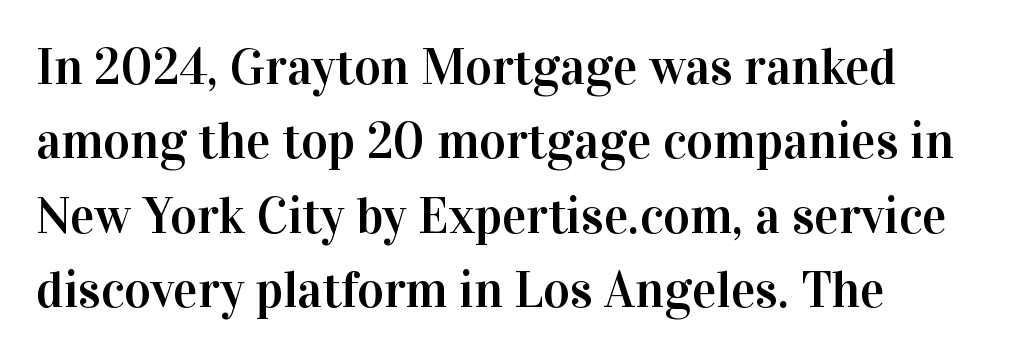
Q: Is the text italic (slanted)? A: No, it is upright.
Q: Is the typeface a serif or a sans-serif typeface? A: Serif.
Q: Is the text underlined? A: No.
Q: How is the paragraph aligned? A: Left-aligned.
Q: Is the spacing between letters normal or unusually wide? A: Normal.
Q: Is the spacing between lines tight, normal or loose? A: Normal.
Q: Width (condensed, normal, or wide)? A: Normal.
Q: Stroke contrast? A: High.
Q: x-height? A: Medium.
Q: Monospaced? A: No.
